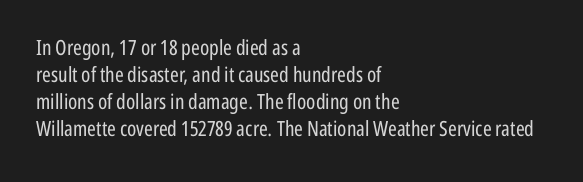
Q: Is the text bold? A: No.
Q: Is the text italic (slanted)? A: No, it is upright.
Q: Is the text underlined? A: No.
Q: How is the paragraph aligned? A: Left-aligned.
Q: Is the spacing between letters normal or unusually wide? A: Normal.
Q: Is the spacing between lines tight, normal or loose? A: Normal.
